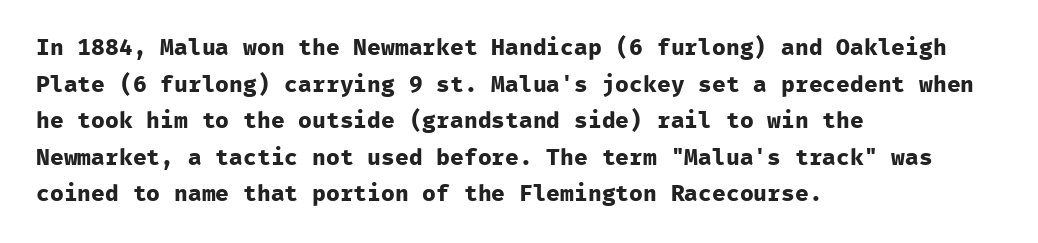
Q: Is the text bold? A: Yes.
Q: Is the text italic (slanted)? A: No, it is upright.
Q: Is the text underlined? A: No.
Q: How is the paragraph aligned? A: Left-aligned.
Q: Is the spacing between letters normal or unusually wide? A: Normal.
Q: Is the spacing between lines tight, normal or loose? A: Normal.
